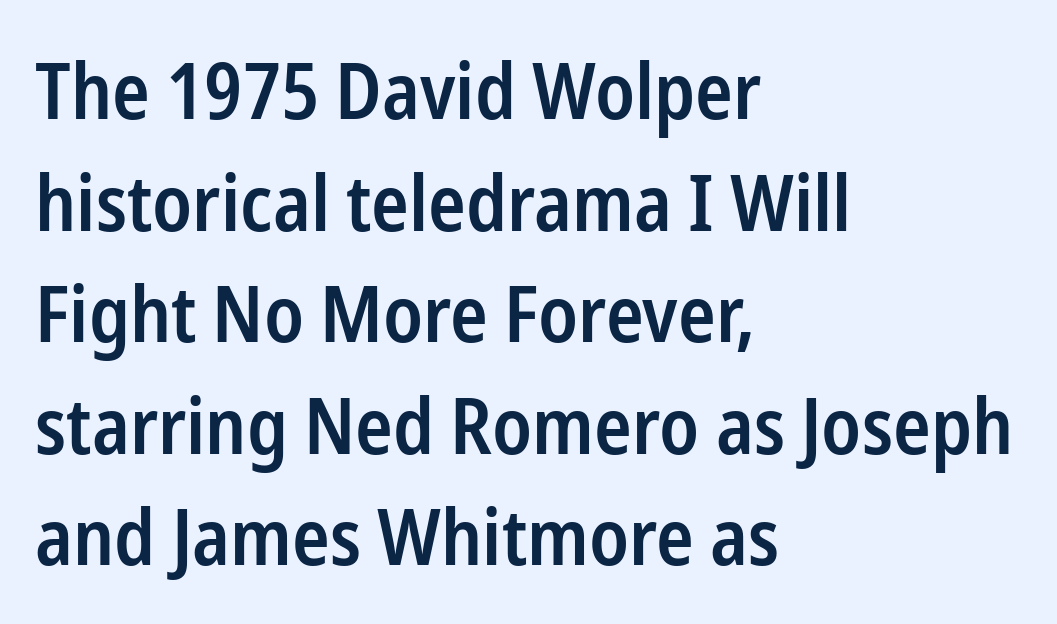
{"serif": "no", "italic": "no", "bold": "semi", "weight": "semibold", "width": "condensed", "stroke_contrast": "low", "x_height": "medium", "monospaced": "no", "underline": "no", "align": "left", "line_spacing": "normal", "line_spacing_ratio": 1.43, "letter_spacing": "normal", "letter_spacing_em": 0.0, "glyph_px": 78}
